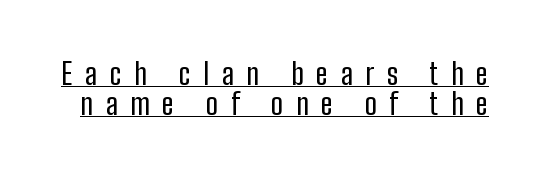
The image shows 30 px condensed sans-serif type, upright; set tight line spacing (0.99x), unusually wide letter spacing (+0.42 em), underlined; low stroke contrast and a medium x-height.
